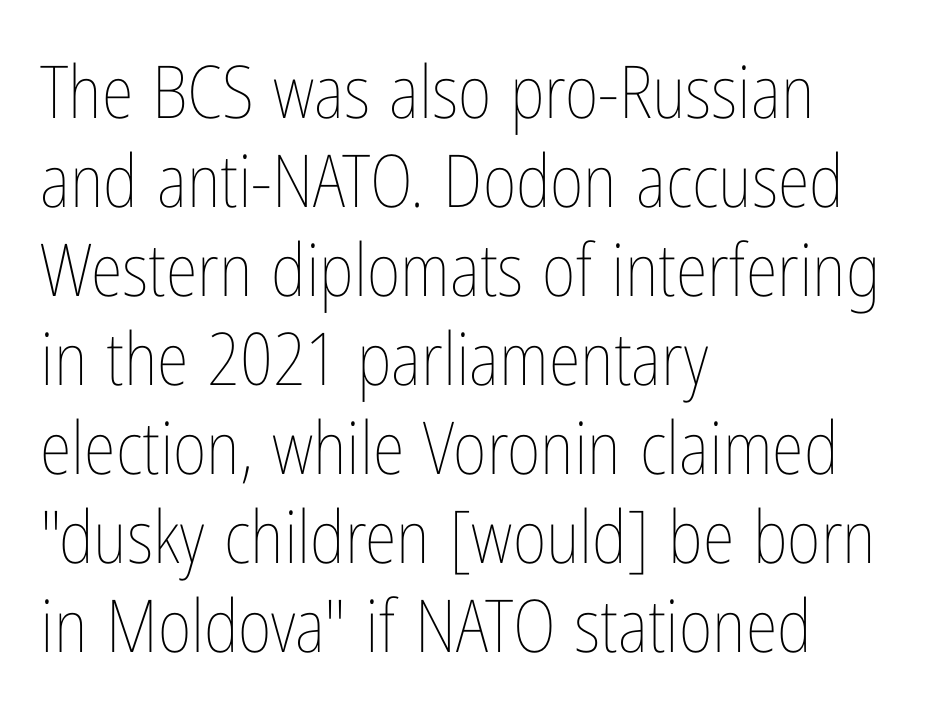
Q: Is the text bold? A: No.
Q: Is the text italic (slanted)? A: No, it is upright.
Q: Is the text underlined? A: No.
Q: How is the paragraph aligned? A: Left-aligned.
Q: Is the spacing between letters normal or unusually wide? A: Normal.
Q: Width (condensed, normal, or wide)? A: Condensed.
Q: Stroke contrast? A: Low.
Q: x-height? A: Medium.
Q: Monospaced? A: No.
